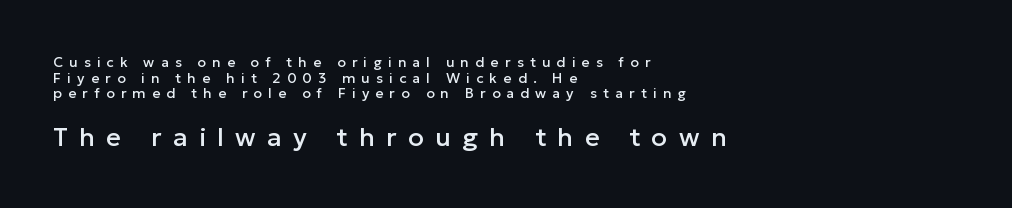
The passage shown begins with its smaller block and ends with its larger one. Posture: straight, roman, zero tilt. This rendering uses left alignment, leaving the right contour irregular. Is the letter spacing exaggerated? Yes — the characters are pushed far apart. The baseline area is clear. Successive baselines arrive quickly, one right under another.
